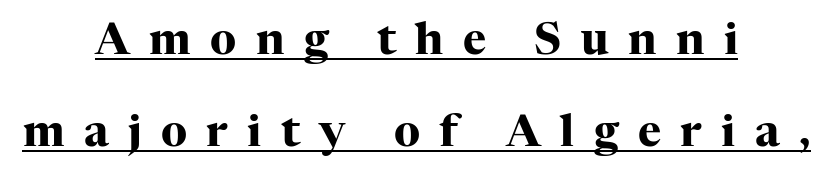
Q: Is the text bold? A: Yes.
Q: Is the text italic (slanted)? A: No, it is upright.
Q: Is the typeface a serif or a sans-serif typeface? A: Serif.
Q: Is the text underlined? A: Yes.
Q: How is the paragraph aligned? A: Centered.
Q: Is the spacing between letters normal or unusually wide? A: Unusually wide.
Q: Is the spacing between lines tight, normal or loose? A: Loose.
Q: Width (condensed, normal, or wide)? A: Normal.
Q: Stroke contrast? A: High.
Q: x-height? A: Medium.
Q: Monospaced? A: No.
